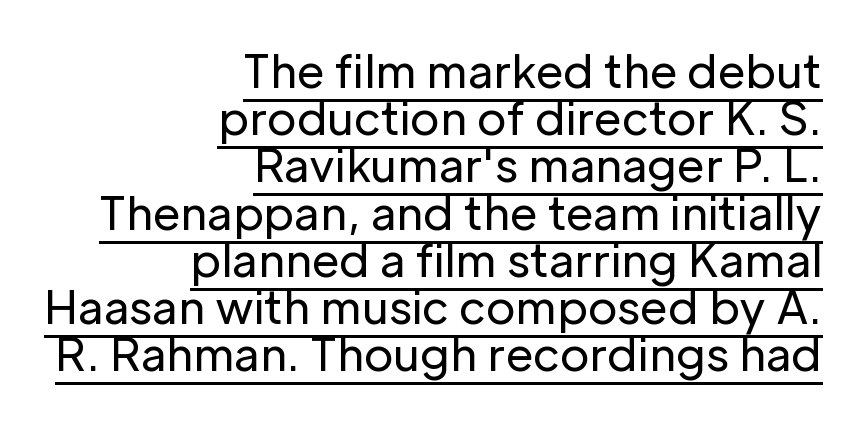
{"serif": "no", "italic": "no", "bold": "no", "weight": "regular", "width": "normal", "stroke_contrast": "low", "x_height": "medium", "monospaced": "no", "underline": "yes", "align": "right", "line_spacing": "tight", "line_spacing_ratio": 1.05, "letter_spacing": "normal", "letter_spacing_em": 0.0, "glyph_px": 45}
